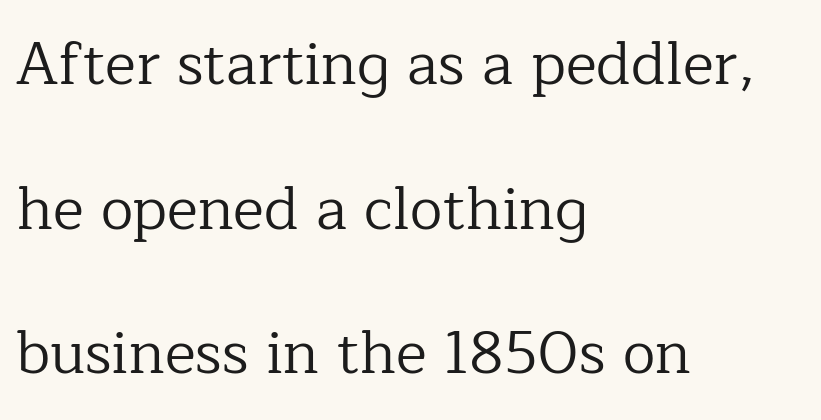
The image shows 59 px regular-weight serif type, upright; set left-aligned, loose line spacing (2.45x), normal letter spacing, not underlined; low stroke contrast and a medium x-height.
